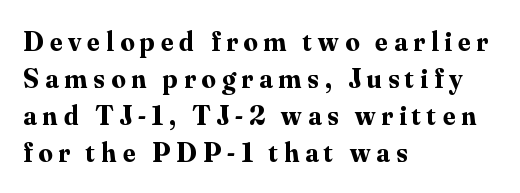
Q: Is the text bold? A: Yes.
Q: Is the text italic (slanted)? A: No, it is upright.
Q: Is the typeface a serif or a sans-serif typeface? A: Serif.
Q: Is the text underlined? A: No.
Q: How is the paragraph aligned? A: Left-aligned.
Q: Is the spacing between letters normal or unusually wide? A: Unusually wide.
Q: Is the spacing between lines tight, normal or loose? A: Normal.
Q: Width (condensed, normal, or wide)? A: Normal.
Q: Stroke contrast? A: Medium.
Q: x-height? A: Small.
Q: Monospaced? A: No.
